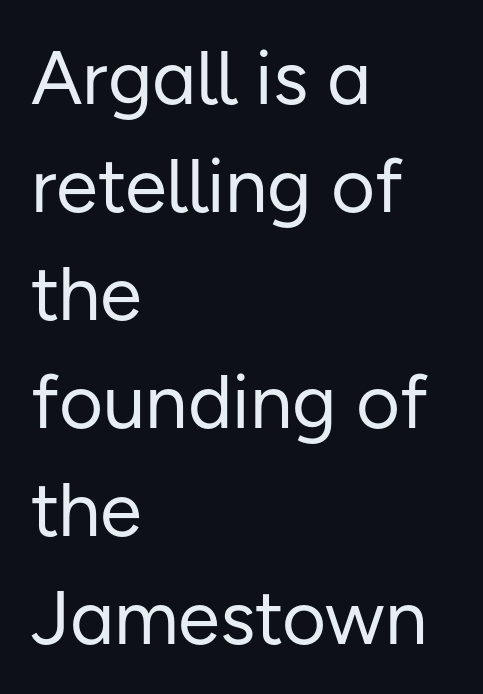
{"serif": "no", "italic": "no", "bold": "no", "weight": "regular", "width": "normal", "stroke_contrast": "low", "x_height": "medium", "monospaced": "no", "underline": "no", "align": "left", "line_spacing": "normal", "line_spacing_ratio": 1.42, "letter_spacing": "normal", "letter_spacing_em": 0.0, "glyph_px": 76}
